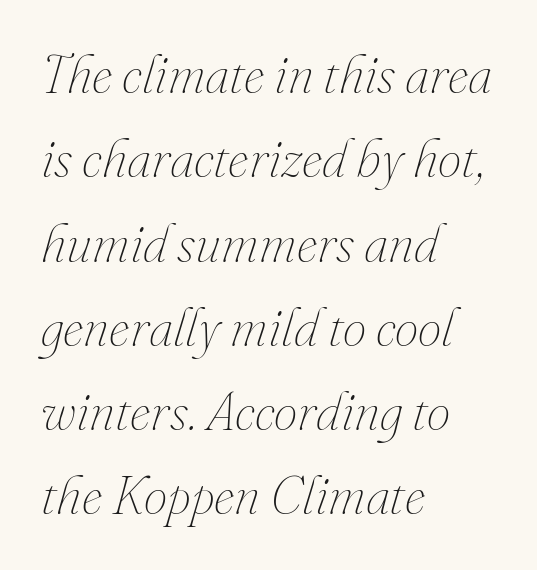
{"italic": "yes", "lean": "right", "slant_degrees": 16, "bold": "no", "weight": "thin", "width": "normal", "stroke_contrast": "medium", "x_height": "small", "monospaced": "no", "underline": "no", "align": "left", "line_spacing": "normal", "line_spacing_ratio": 1.59, "letter_spacing": "normal", "letter_spacing_em": 0.0, "glyph_px": 53}
